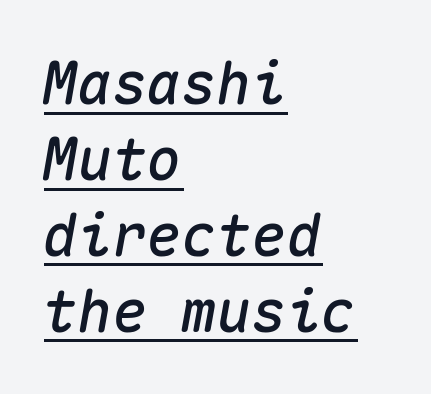
{"italic": "yes", "lean": "right", "slant_degrees": 10, "width": "normal", "stroke_contrast": "medium", "x_height": "medium", "monospaced": "yes", "underline": "yes", "align": "left", "line_spacing": "normal", "line_spacing_ratio": 1.31, "letter_spacing": "normal", "letter_spacing_em": 0.0, "glyph_px": 58}
